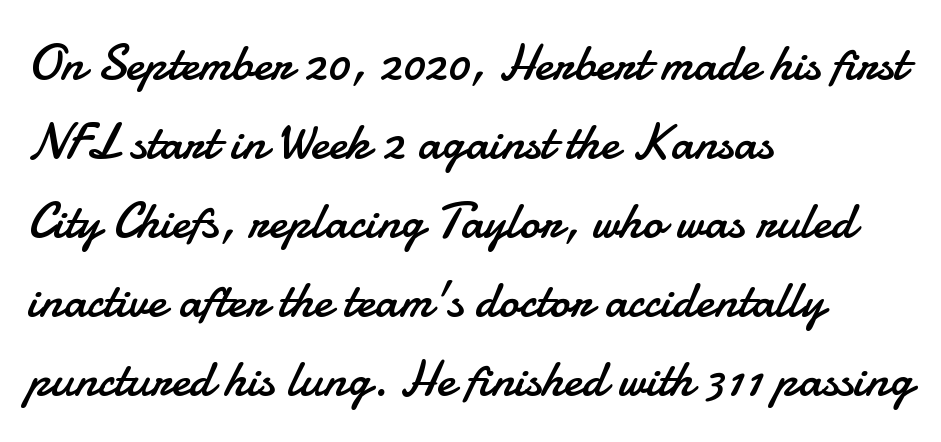
The image shows 51 px regular-weight sans-serif type; set left-aligned, normal line spacing (1.55x), normal letter spacing, not underlined; low stroke contrast and a small x-height.
